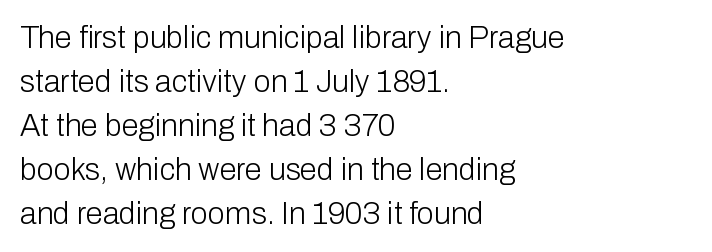
The image shows 31 px light sans-serif type, upright; set left-aligned, normal line spacing (1.42x), normal letter spacing, not underlined; low stroke contrast and a medium x-height.
